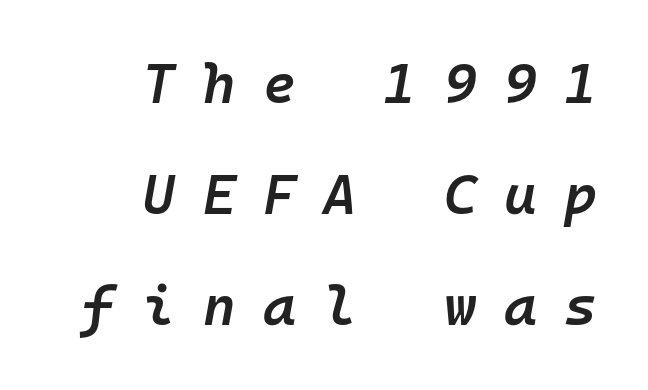
A typesetter would call this heavily tracked-out type. Right-aligned paragraph, ragged on the left. This is moderately heavy type, rendered in semibold. The axis of the letterforms is tilted away from vertical. If you measured baseline to baseline, you'd find a long distance. Do the characters align in a grid? Yes, the font is monospaced.
